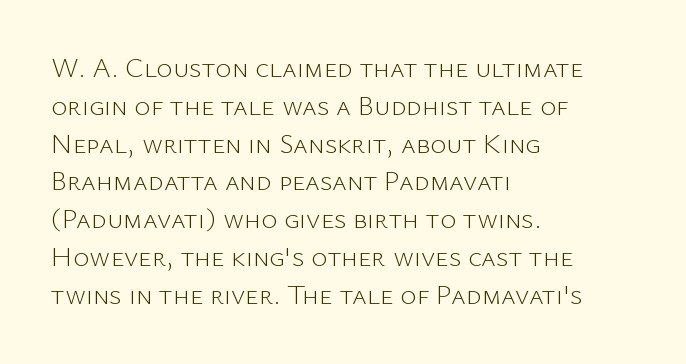
Q: Is the text bold? A: No.
Q: Is the text italic (slanted)? A: No, it is upright.
Q: Is the typeface a serif or a sans-serif typeface? A: Sans-serif.
Q: Is the text underlined? A: No.
Q: How is the paragraph aligned? A: Left-aligned.
Q: Is the spacing between letters normal or unusually wide? A: Normal.
Q: Is the spacing between lines tight, normal or loose? A: Normal.
Q: Width (condensed, normal, or wide)? A: Normal.
Q: Stroke contrast? A: Low.
Q: x-height? A: Medium.
Q: Monospaced? A: No.
